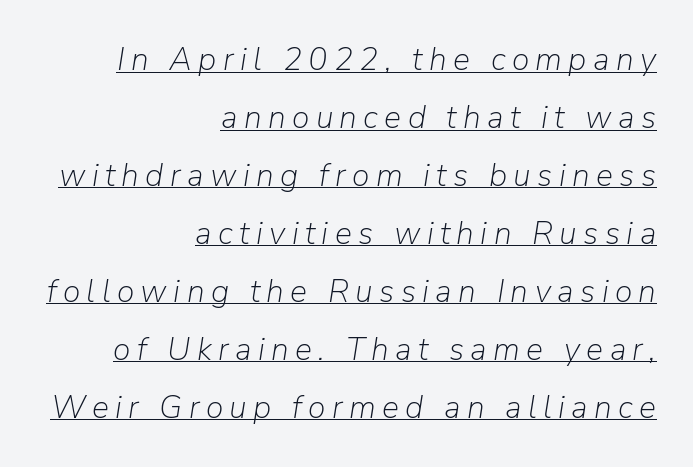
The passage shown has open, widely tracked lettering throughout. The compositor pushed each line to the right boundary. A continuous stroke trails under the words, as in a hyperlink. When letters slant like this, we call the style italic.
